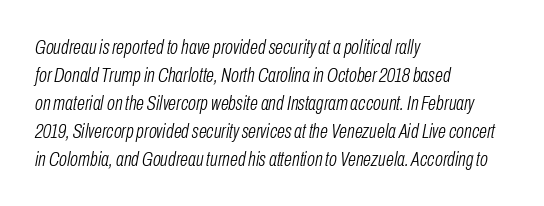
Q: Is the text bold? A: No.
Q: Is the text italic (slanted)? A: Yes, it leans right by about 10 degrees.
Q: Is the text underlined? A: No.
Q: How is the paragraph aligned? A: Left-aligned.
Q: Is the spacing between letters normal or unusually wide? A: Normal.
Q: Is the spacing between lines tight, normal or loose? A: Normal.
